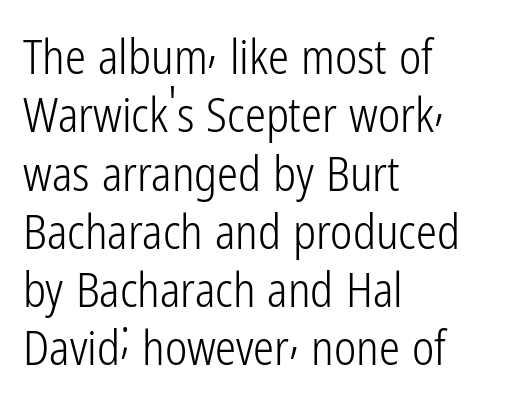
The horizontal fit of the characters is conventional and even. Look at the bottom of the vertical strokes: they stop flat, with no serifs. Each letter keeps its own natural width here, so spacing adapts to shape. These lines stack with their left ends in a neat column. Letters rest on an invisible, unmarked baseline. No extra ink here — the face is not bold.
